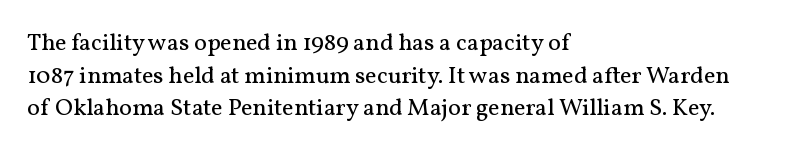
Q: Is the text bold? A: No.
Q: Is the text italic (slanted)? A: No, it is upright.
Q: Is the text underlined? A: No.
Q: How is the paragraph aligned? A: Left-aligned.
Q: Is the spacing between letters normal or unusually wide? A: Normal.
Q: Is the spacing between lines tight, normal or loose? A: Normal.
